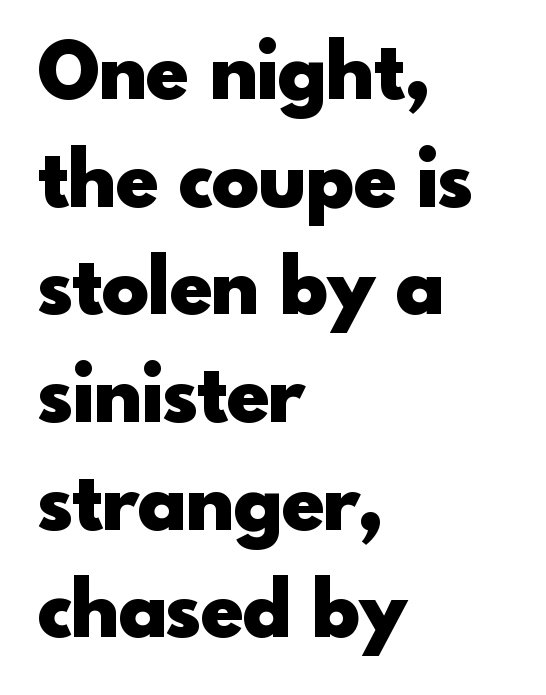
Q: Is the text bold? A: Yes.
Q: Is the text italic (slanted)? A: No, it is upright.
Q: Is the typeface a serif or a sans-serif typeface? A: Sans-serif.
Q: Is the text underlined? A: No.
Q: How is the paragraph aligned? A: Left-aligned.
Q: Is the spacing between letters normal or unusually wide? A: Normal.
Q: Is the spacing between lines tight, normal or loose? A: Normal.
Q: Width (condensed, normal, or wide)? A: Normal.
Q: x-height? A: Small.
Q: Monospaced? A: No.
